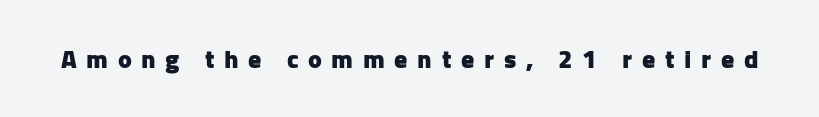
{"italic": "no", "bold": "yes", "underline": "no", "letter_spacing": "wide", "letter_spacing_em": 0.37, "glyph_px": 26}
